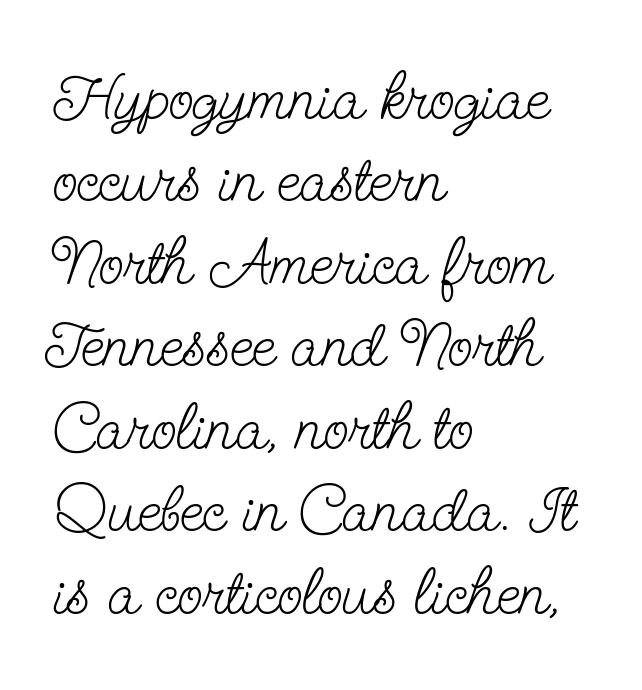
{"serif": "yes", "bold": "no", "weight": "light", "width": "condensed", "stroke_contrast": "low", "x_height": "small", "monospaced": "no", "underline": "no", "align": "left", "line_spacing": "normal", "line_spacing_ratio": 1.25, "letter_spacing": "normal", "letter_spacing_em": 0.0, "glyph_px": 66}
